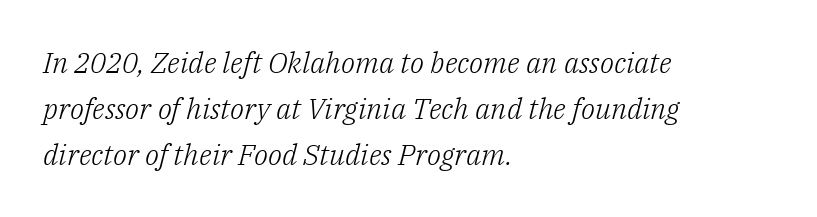
Q: Is the text bold? A: No.
Q: Is the text italic (slanted)? A: Yes, it leans right by about 14 degrees.
Q: Is the typeface a serif or a sans-serif typeface? A: Serif.
Q: Is the text underlined? A: No.
Q: How is the paragraph aligned? A: Left-aligned.
Q: Is the spacing between letters normal or unusually wide? A: Normal.
Q: Is the spacing between lines tight, normal or loose? A: Normal.
Q: Width (condensed, normal, or wide)? A: Normal.
Q: Stroke contrast? A: Low.
Q: x-height? A: Medium.
Q: Monospaced? A: No.
